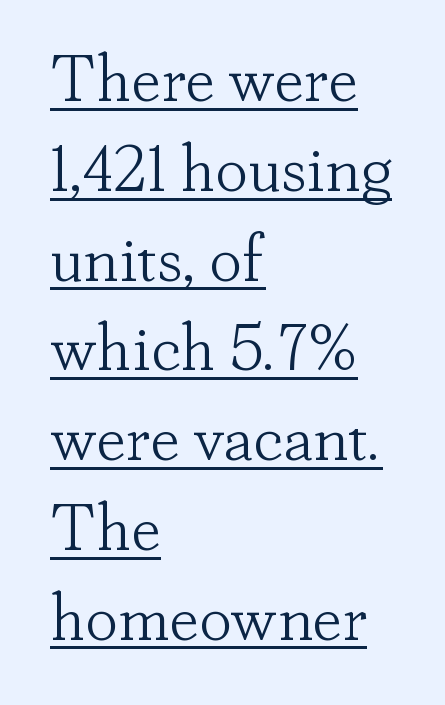
{"serif": "yes", "italic": "no", "bold": "no", "weight": "light", "width": "normal", "stroke_contrast": "low", "x_height": "small", "monospaced": "no", "underline": "yes", "align": "left", "line_spacing": "normal", "line_spacing_ratio": 1.36, "letter_spacing": "normal", "letter_spacing_em": 0.0, "glyph_px": 66}
